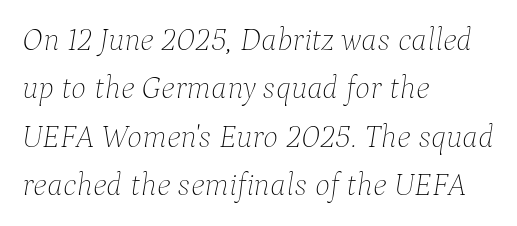
The image shows 32 px thin type, italic (leaning right); set left-aligned, normal line spacing (1.51x), normal letter spacing, not underlined; low stroke contrast and a medium x-height.
